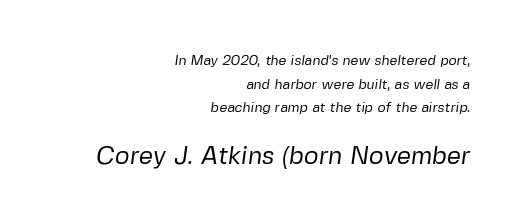
The image shows 25 px text type; set right-aligned, normal line spacing (1.69x), normal letter spacing, not underlined; the second (bottom) block is 1.79x larger.
